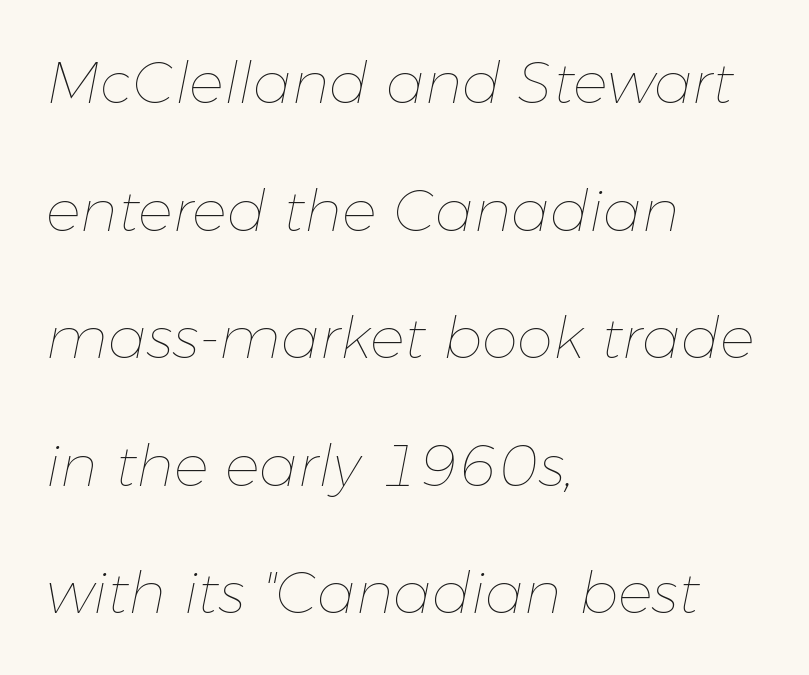
Q: Is the text bold? A: No.
Q: Is the text italic (slanted)? A: Yes, it leans right by about 11 degrees.
Q: Is the text underlined? A: No.
Q: How is the paragraph aligned? A: Left-aligned.
Q: Is the spacing between letters normal or unusually wide? A: Normal.
Q: Is the spacing between lines tight, normal or loose? A: Loose.
Q: Width (condensed, normal, or wide)? A: Normal.
Q: Stroke contrast? A: Low.
Q: x-height? A: Medium.
Q: Monospaced? A: No.
